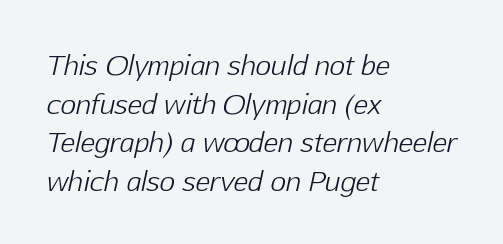
The image shows 27 px text type, italic (leaning right); set left-aligned, normal line spacing (1.43x), normal letter spacing, not underlined.
